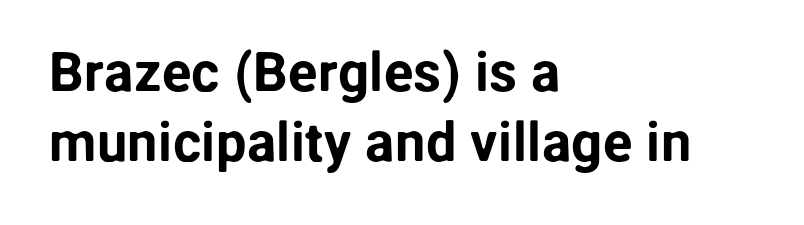
{"serif": "no", "italic": "no", "width": "normal", "stroke_contrast": "low", "x_height": "medium", "monospaced": "no", "underline": "no", "align": "left", "line_spacing": "normal", "line_spacing_ratio": 1.28, "letter_spacing": "normal", "letter_spacing_em": 0.0, "glyph_px": 55}
